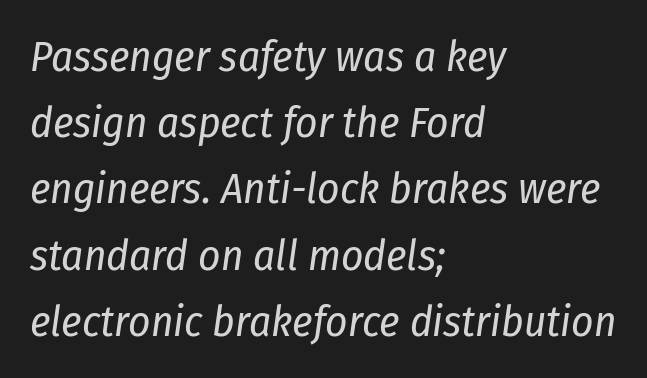
The image shows 43 px regular-weight, condensed type, italic (leaning right); set left-aligned, normal line spacing (1.54x), normal letter spacing, not underlined; low stroke contrast and a medium x-height.
